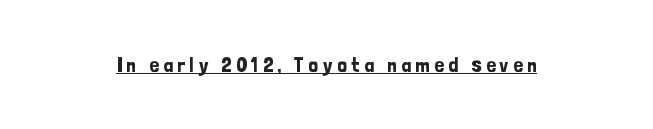
{"italic": "no", "underline": "yes", "letter_spacing": "wide", "letter_spacing_em": 0.2, "glyph_px": 21}
